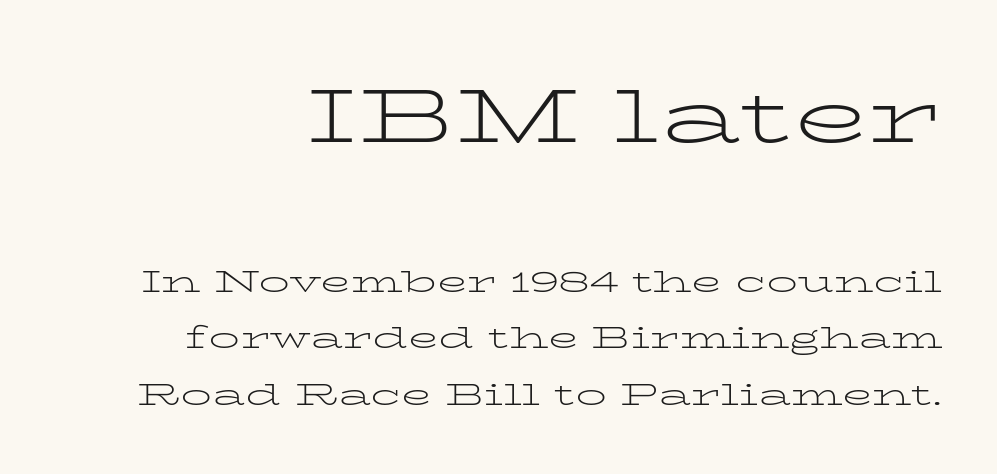
{"serif": "yes", "italic": "no", "bold": "no", "weight": "light", "width": "wide", "stroke_contrast": "low", "x_height": "medium", "monospaced": "no", "underline": "no", "line_spacing_ratio": 1.82, "letter_spacing": "normal", "letter_spacing_em": 0.0, "larger_block": "first", "size_ratio": 2.48, "glyph_px": 77}
